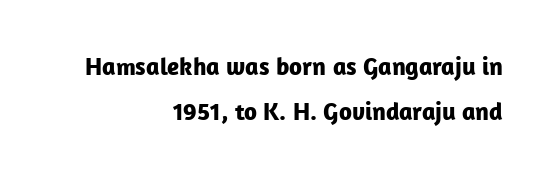
The image shows 25 px bold type, upright; set right-aligned, line spacing 1.8x, normal letter spacing, not underlined.
